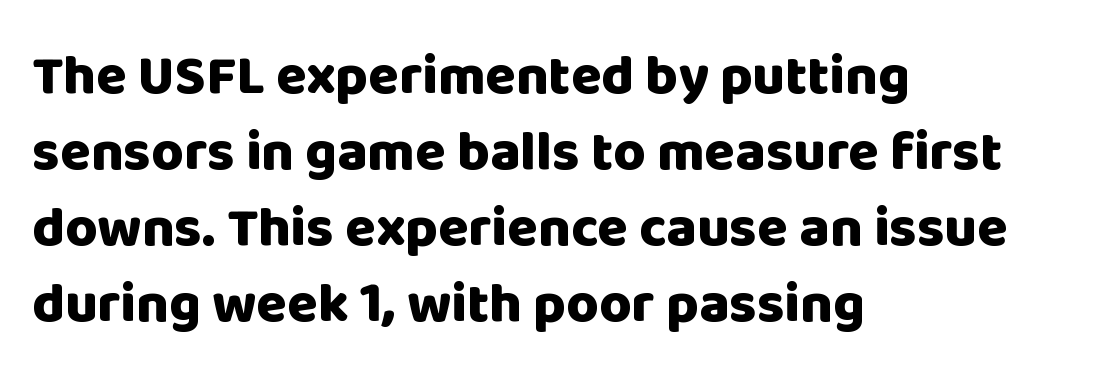
Q: Is the text bold? A: Yes.
Q: Is the text italic (slanted)? A: No, it is upright.
Q: Is the typeface a serif or a sans-serif typeface? A: Sans-serif.
Q: Is the text underlined? A: No.
Q: How is the paragraph aligned? A: Left-aligned.
Q: Is the spacing between letters normal or unusually wide? A: Normal.
Q: Is the spacing between lines tight, normal or loose? A: Normal.
Q: Width (condensed, normal, or wide)? A: Normal.
Q: Stroke contrast? A: Low.
Q: x-height? A: Large.
Q: Monospaced? A: No.
